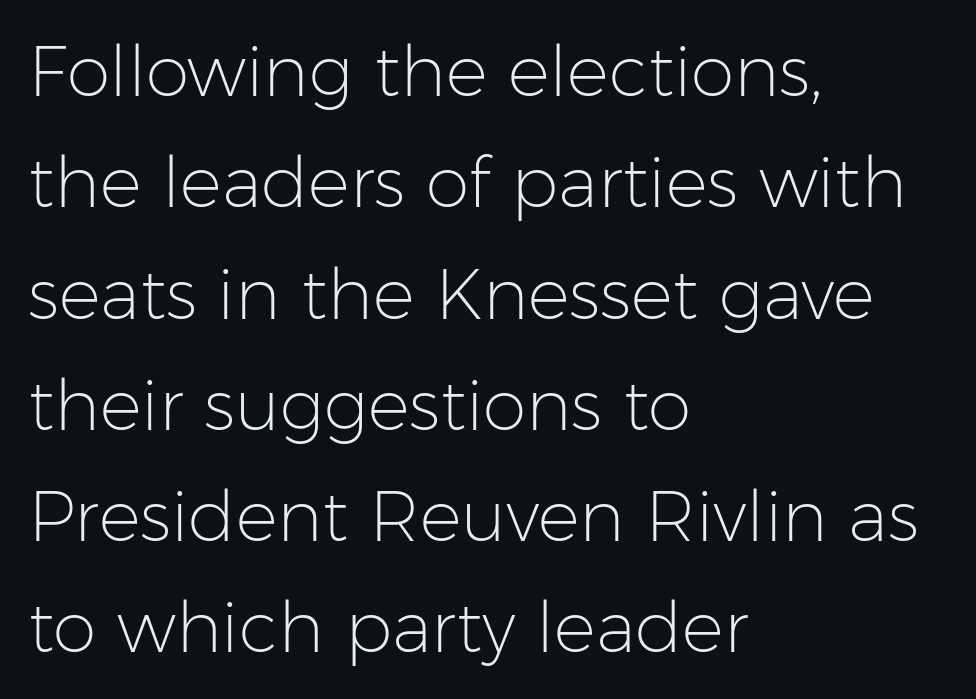
Italic? Not at all — the glyphs are vertical. Default kerning and tracking; the words read as compact shapes. In terms of letterform style, serifs are entirely absent. Vertically, the passage feels balanced, rows spaced as you'd expect. A student would call this left alignment; a typographer would say flush left, rag right. The rendering uses natural spacing where letterforms have individual widths.
